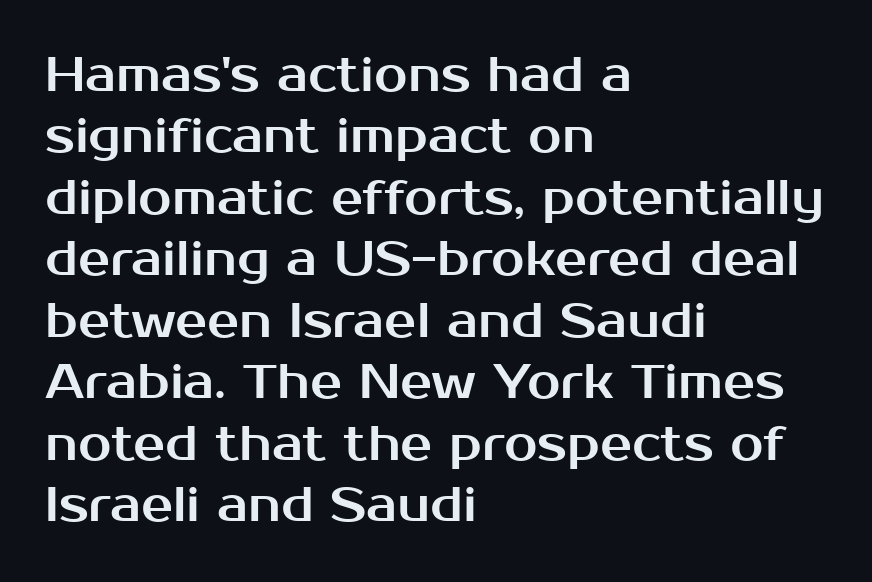
{"serif": "no", "italic": "no", "width": "normal", "stroke_contrast": "medium", "x_height": "medium", "monospaced": "no", "underline": "no", "align": "left", "line_spacing": "normal", "line_spacing_ratio": 1.28, "letter_spacing": "normal", "letter_spacing_em": 0.0, "glyph_px": 48}
